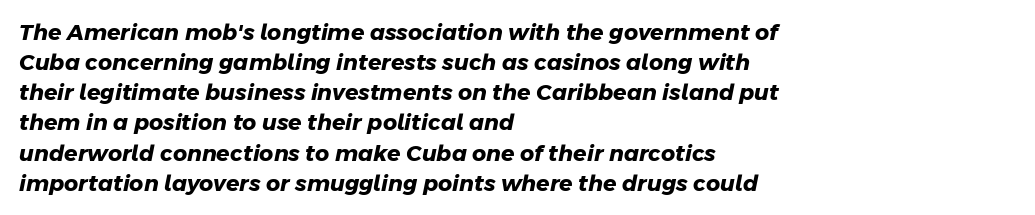
{"bold": "yes", "underline": "no", "align": "left", "line_spacing": "normal", "line_spacing_ratio": 1.37, "letter_spacing": "normal", "letter_spacing_em": 0.0, "glyph_px": 22}
